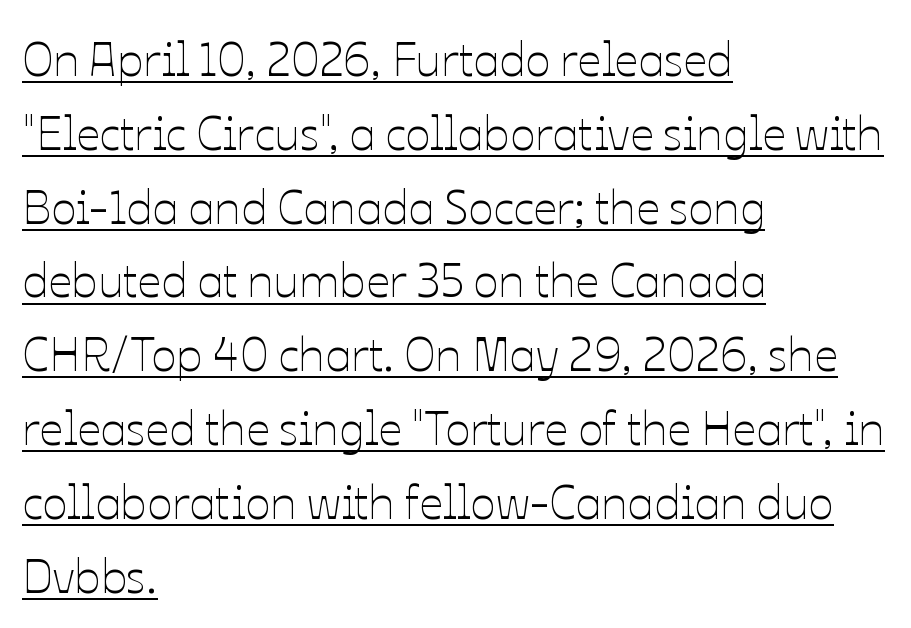
{"italic": "no", "bold": "no", "weight": "thin", "width": "normal", "stroke_contrast": "low", "x_height": "medium", "monospaced": "no", "underline": "yes", "align": "left", "line_spacing": "normal", "line_spacing_ratio": 1.57, "letter_spacing": "normal", "letter_spacing_em": 0.0, "glyph_px": 47}
